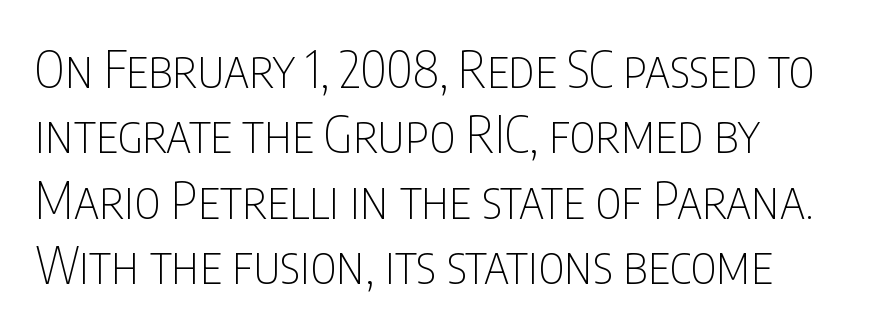
The image shows 51 px thin, condensed sans-serif type, upright; set left-aligned, normal line spacing (1.28x), normal letter spacing, not underlined; low stroke contrast and a large x-height.
